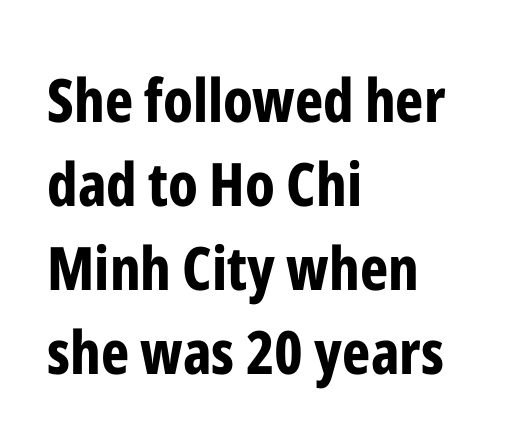
{"serif": "no", "italic": "no", "bold": "yes", "weight": "bold", "width": "condensed", "stroke_contrast": "low", "x_height": "medium", "monospaced": "no", "underline": "no", "align": "left", "line_spacing": "normal", "line_spacing_ratio": 1.4, "letter_spacing": "normal", "letter_spacing_em": 0.0, "glyph_px": 60}
